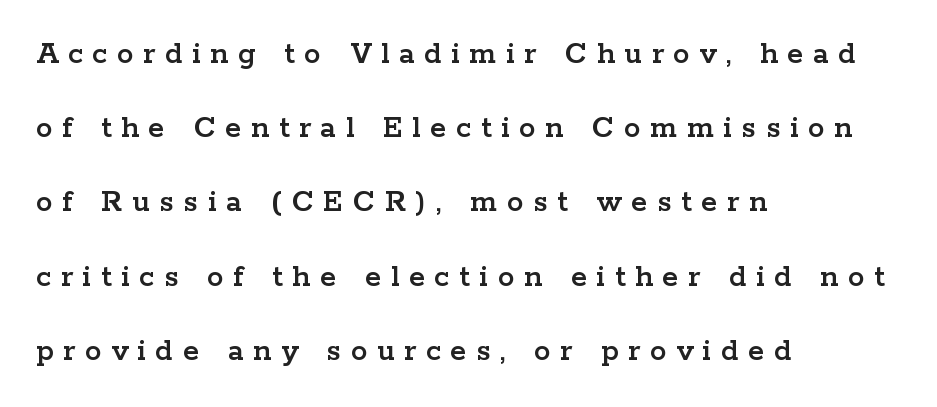
Inter-character spacing is expanded well beyond the font's built-in metrics. The lettering stays uniformly vertical, giving the passage a roman look. The letters advance in unequal steps, a hallmark of proportional type. The rendering shows small feet on the letterforms — a serif design. Each new line begins a long way beneath the previous one.
